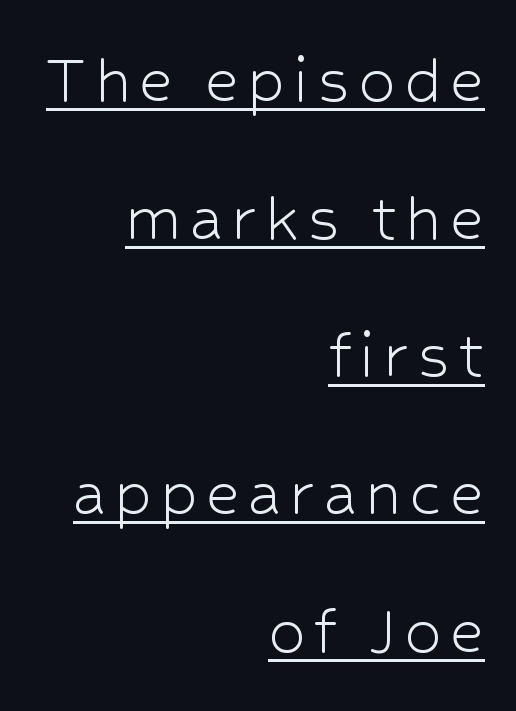
Q: Is the text bold? A: No.
Q: Is the text italic (slanted)? A: No, it is upright.
Q: Is the typeface a serif or a sans-serif typeface? A: Sans-serif.
Q: Is the text underlined? A: Yes.
Q: How is the paragraph aligned? A: Right-aligned.
Q: Width (condensed, normal, or wide)? A: Normal.
Q: Stroke contrast? A: Low.
Q: x-height? A: Medium.
Q: Monospaced? A: No.
